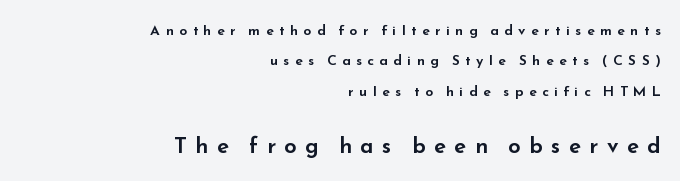
Q: Is the text italic (slanted)? A: No, it is upright.
Q: Is the text underlined? A: No.
Q: How is the paragraph aligned? A: Right-aligned.
Q: Is the spacing between letters normal or unusually wide? A: Unusually wide.
Q: Is the spacing between lines tight, normal or loose? A: Loose.
Q: Which block of text is set in a larger size, the first (top) or the second (bottom)? A: The second (bottom) one.
